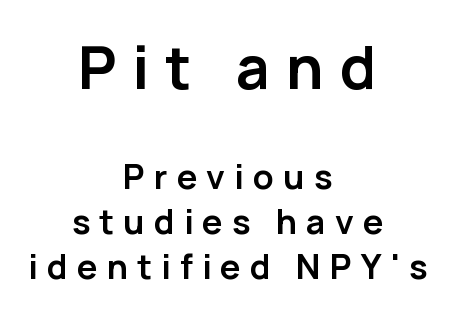
Q: Is the text bold? A: Yes.
Q: Is the text italic (slanted)? A: No, it is upright.
Q: Is the typeface a serif or a sans-serif typeface? A: Sans-serif.
Q: Is the text underlined? A: No.
Q: How is the paragraph aligned? A: Centered.
Q: Is the spacing between letters normal or unusually wide? A: Unusually wide.
Q: Is the spacing between lines tight, normal or loose? A: Normal.
Q: Which block of text is set in a larger size, the first (top) or the second (bottom)? A: The first (top) one.
Q: Width (condensed, normal, or wide)? A: Normal.
Q: Stroke contrast? A: Low.
Q: x-height? A: Medium.
Q: Monospaced? A: No.
